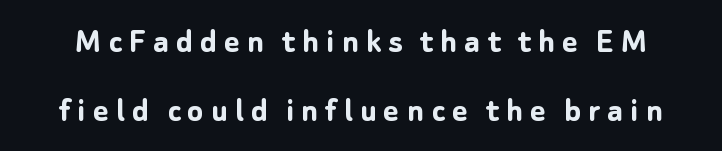
{"serif": "no", "italic": "no", "bold": "yes", "weight": "semibold", "width": "normal", "stroke_contrast": "low", "x_height": "medium", "monospaced": "no", "underline": "no", "line_spacing_ratio": 1.86, "glyph_px": 37}
